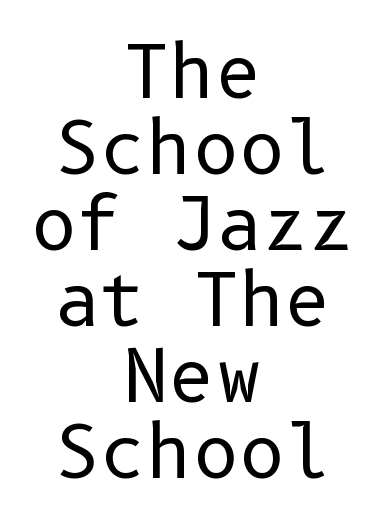
A quiet, ordinary-to-light weight characterises the typeface. Caption: multi-line text, centered on the measure. No italicization has been applied; the sample stays upright. To sum up the face: it is a sans, with no serifs.
